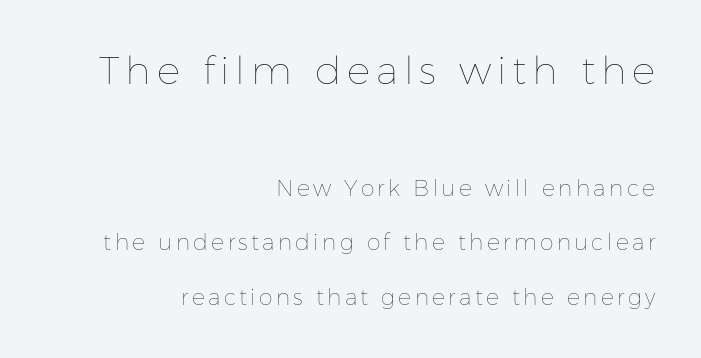
The image shows 39 px thin type, upright; set right-aligned, loose line spacing (2.48x), not underlined; the first (top) block is 1.77x larger; low stroke contrast and a medium x-height.
